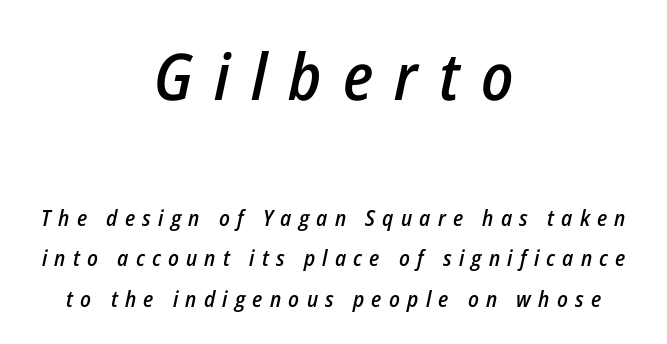
Rule under the text: the space is simply empty. The first block has been scaled up relative to the second. There's an unmistakable incline to the writing here. A typesetter would call this proportional, since set widths differ per character. This sample is center-justified, so both line endings float freely.
